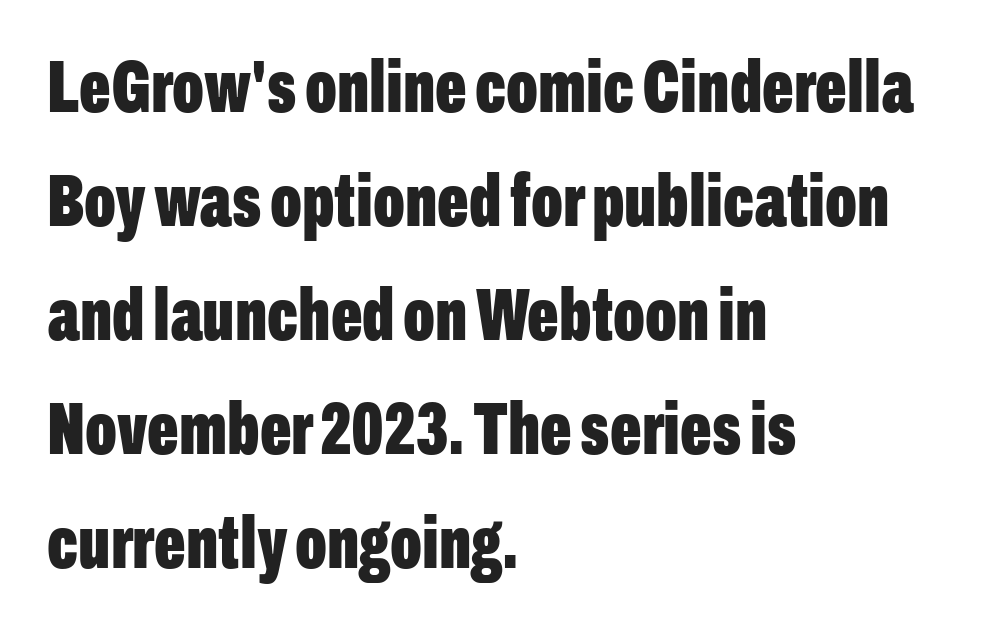
{"serif": "no", "italic": "no", "bold": "yes", "weight": "bold", "width": "condensed", "stroke_contrast": "low", "x_height": "medium", "monospaced": "no", "underline": "no", "align": "left", "line_spacing": "normal", "line_spacing_ratio": 1.54, "letter_spacing": "normal", "letter_spacing_em": 0.0, "glyph_px": 74}
